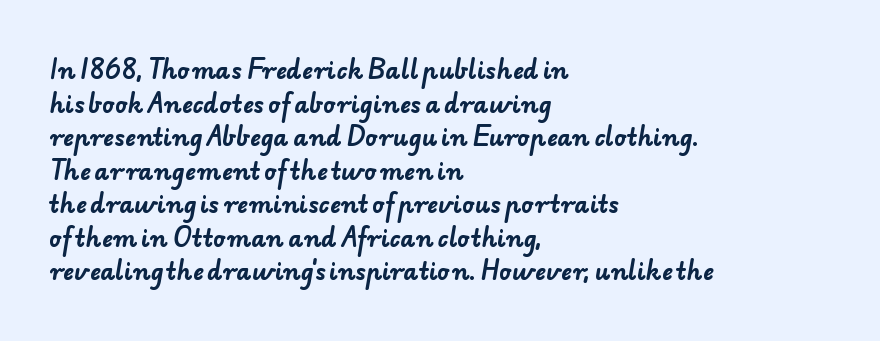
The vertical gap from one line to the next is medium. You could call the tracking neutral — neither tight nor loose. Its strokes are broad and dark, the hallmark of bold type. Only glyphs here, with clear space below each row.
